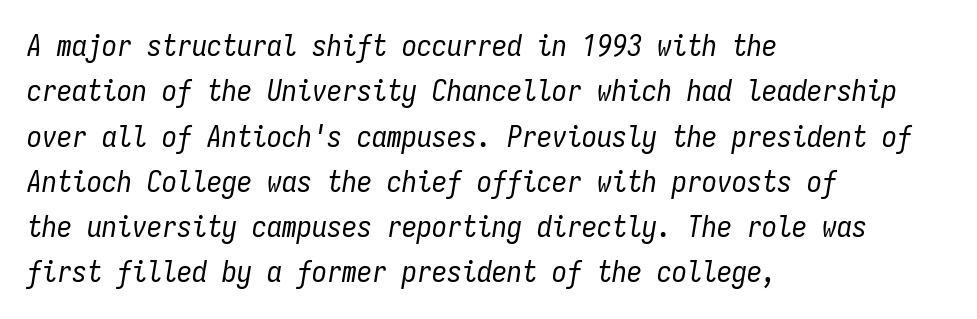
Q: Is the text bold? A: No.
Q: Is the text italic (slanted)? A: Yes, it leans right by about 9 degrees.
Q: Is the text underlined? A: No.
Q: How is the paragraph aligned? A: Left-aligned.
Q: Is the spacing between letters normal or unusually wide? A: Normal.
Q: Is the spacing between lines tight, normal or loose? A: Normal.
Q: Width (condensed, normal, or wide)? A: Condensed.
Q: Stroke contrast? A: Low.
Q: x-height? A: Medium.
Q: Monospaced? A: Yes.
